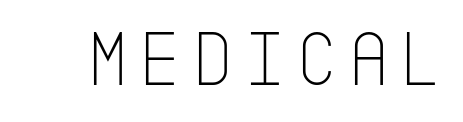
Q: Is the text bold? A: No.
Q: Is the text italic (slanted)? A: No, it is upright.
Q: Is the typeface a serif or a sans-serif typeface? A: Sans-serif.
Q: Is the text underlined? A: No.
Q: Width (condensed, normal, or wide)? A: Condensed.
Q: Stroke contrast? A: Low.
Q: x-height? A: Large.
